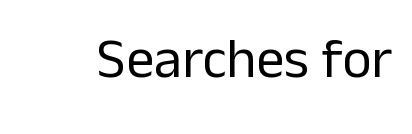
The image shows 56 px regular-weight sans-serif type, upright; set normal letter spacing, not underlined; low stroke contrast and a medium x-height.
